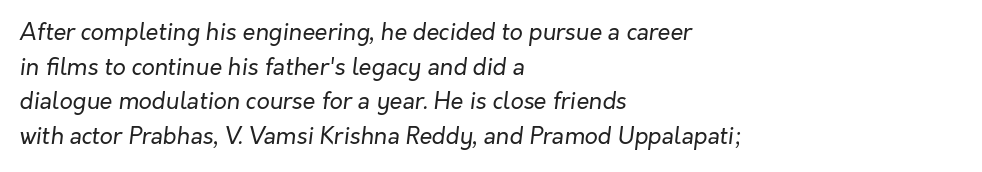
Q: Is the text bold? A: No.
Q: Is the text italic (slanted)? A: Yes, it leans right by about 7 degrees.
Q: Is the text underlined? A: No.
Q: How is the paragraph aligned? A: Left-aligned.
Q: Is the spacing between letters normal or unusually wide? A: Normal.
Q: Is the spacing between lines tight, normal or loose? A: Normal.
